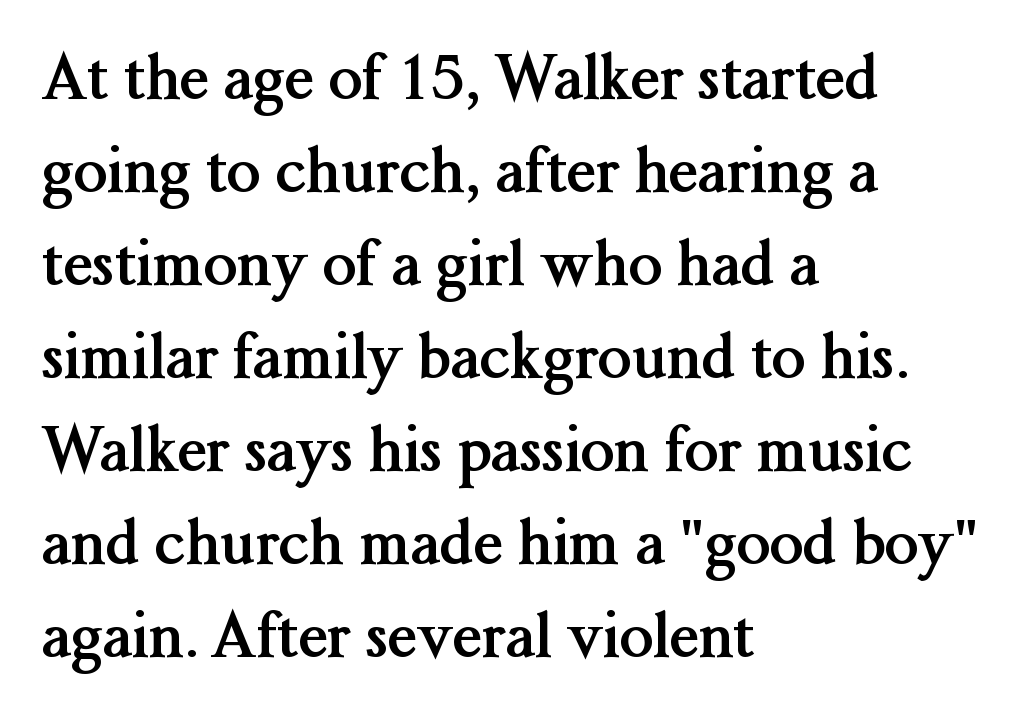
The image shows 60 px semibold serif type, upright; set left-aligned, normal line spacing (1.55x), normal letter spacing, not underlined; medium stroke contrast and a medium x-height.
